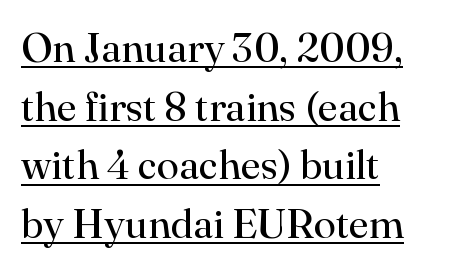
The image shows 41 px regular-weight serif type, upright; set left-aligned, normal line spacing (1.43x), normal letter spacing, underlined; high stroke contrast and a small x-height.
